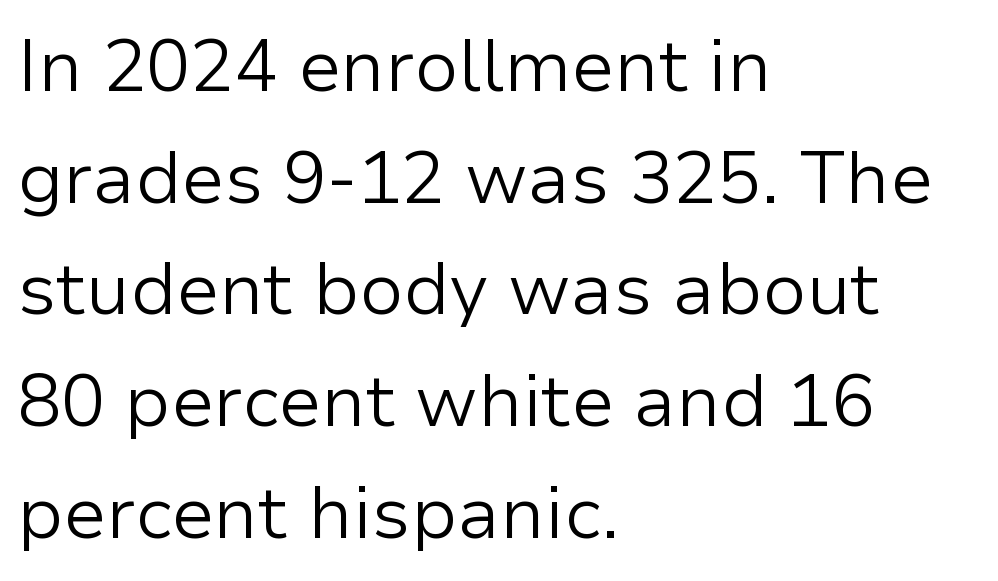
Q: Is the text bold? A: No.
Q: Is the text italic (slanted)? A: No, it is upright.
Q: Is the typeface a serif or a sans-serif typeface? A: Sans-serif.
Q: Is the text underlined? A: No.
Q: How is the paragraph aligned? A: Left-aligned.
Q: Is the spacing between letters normal or unusually wide? A: Normal.
Q: Is the spacing between lines tight, normal or loose? A: Normal.
Q: Width (condensed, normal, or wide)? A: Normal.
Q: Stroke contrast? A: Low.
Q: x-height? A: Medium.
Q: Monospaced? A: No.
